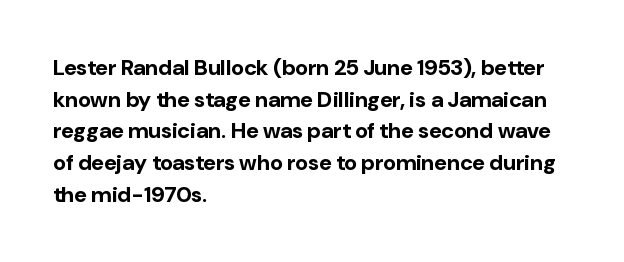
Q: Is the text bold? A: Yes.
Q: Is the text italic (slanted)? A: No, it is upright.
Q: Is the text underlined? A: No.
Q: How is the paragraph aligned? A: Left-aligned.
Q: Is the spacing between letters normal or unusually wide? A: Normal.
Q: Is the spacing between lines tight, normal or loose? A: Normal.
